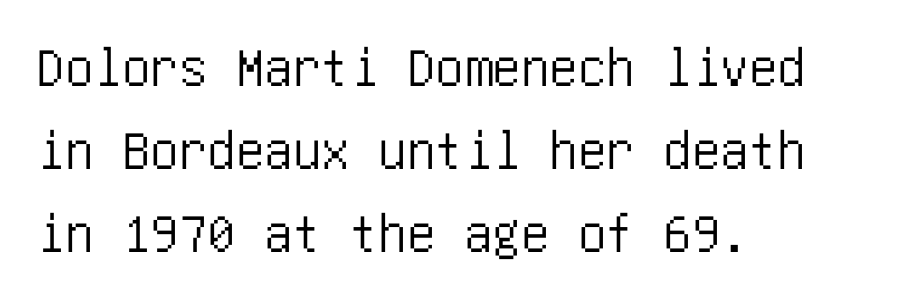
The letters stand upright; this is a roman face. This sample uses a sans-serif face. Check the space under the baseline: it is left empty. Here the glyphs are tracked normally, forming tight word shapes.
